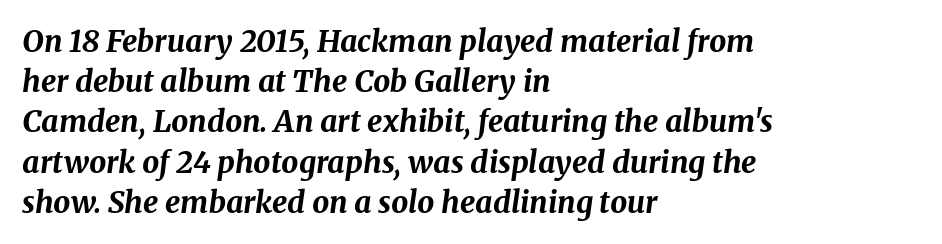
{"italic": "yes", "lean": "right", "slant_degrees": 8, "bold": "yes", "weight": "bold", "width": "normal", "stroke_contrast": "medium", "x_height": "medium", "monospaced": "no", "underline": "no", "align": "left", "line_spacing": "normal", "line_spacing_ratio": 1.34, "letter_spacing": "normal", "letter_spacing_em": 0.0, "glyph_px": 30}
